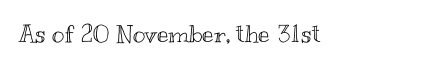
Q: Is the text italic (slanted)? A: No, it is upright.
Q: Is the text underlined? A: No.
Q: Is the spacing between letters normal or unusually wide? A: Normal.
